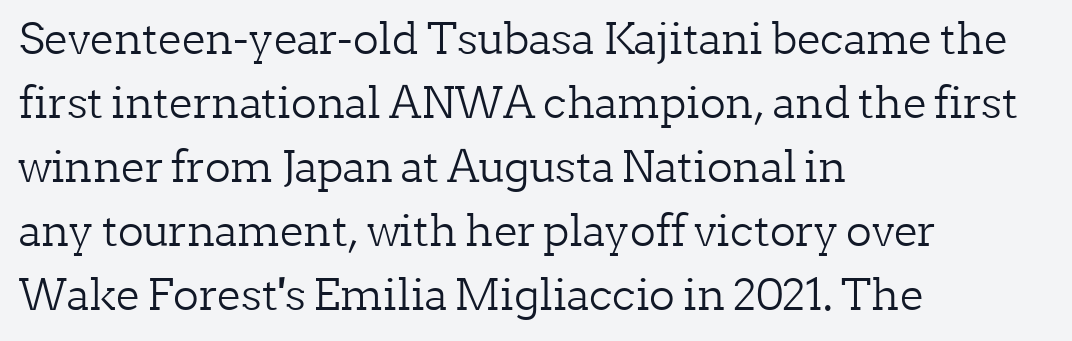
{"serif": "yes", "italic": "no", "bold": "no", "weight": "light", "width": "normal", "stroke_contrast": "low", "x_height": "medium", "monospaced": "no", "underline": "no", "align": "left", "line_spacing": "normal", "line_spacing_ratio": 1.49, "letter_spacing": "normal", "letter_spacing_em": 0.0, "glyph_px": 43}
